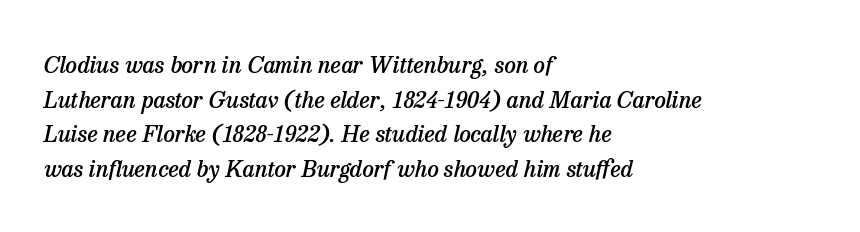
The image shows 23 px text type, italic (leaning right); set left-aligned, normal line spacing (1.51x), normal letter spacing, not underlined.
